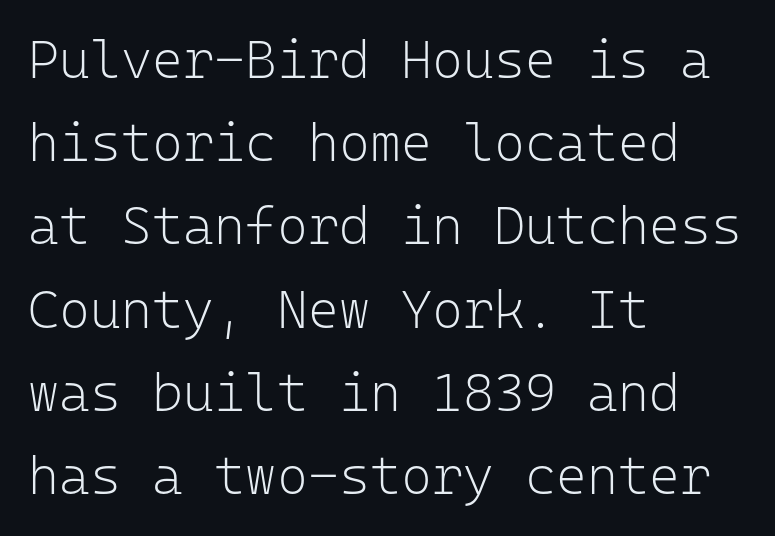
Q: Is the text bold? A: No.
Q: Is the text italic (slanted)? A: No, it is upright.
Q: Is the typeface a serif or a sans-serif typeface? A: Sans-serif.
Q: Is the text underlined? A: No.
Q: How is the paragraph aligned? A: Left-aligned.
Q: Is the spacing between letters normal or unusually wide? A: Normal.
Q: Is the spacing between lines tight, normal or loose? A: Normal.
Q: Width (condensed, normal, or wide)? A: Normal.
Q: Stroke contrast? A: Low.
Q: x-height? A: Medium.
Q: Monospaced? A: Yes.
